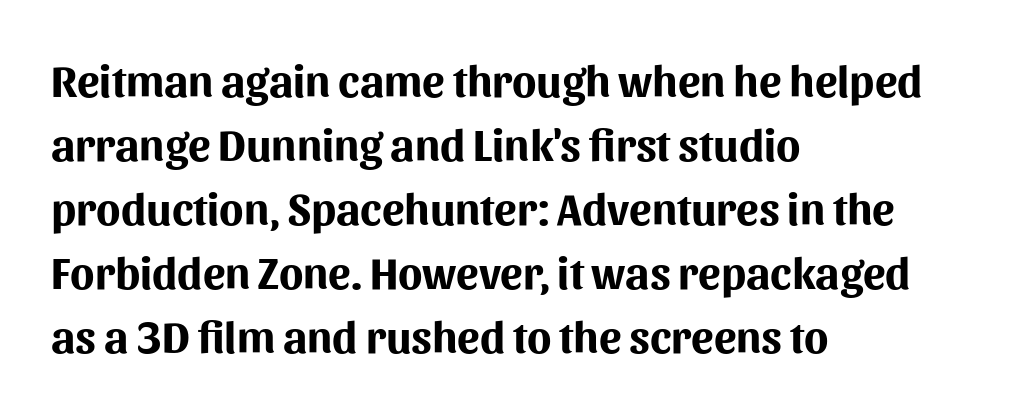
{"serif": "no", "italic": "no", "bold": "yes", "weight": "bold", "width": "normal", "stroke_contrast": "medium", "x_height": "medium", "monospaced": "no", "underline": "no", "align": "left", "line_spacing": "normal", "line_spacing_ratio": 1.42, "letter_spacing": "normal", "letter_spacing_em": 0.0, "glyph_px": 45}
